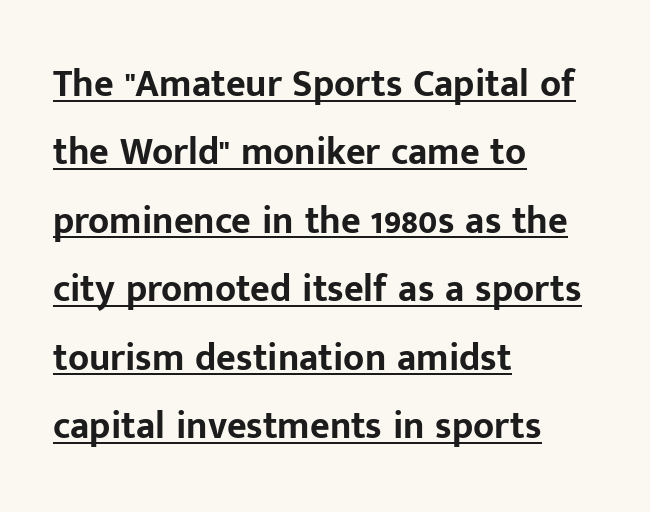
The image shows 38 px bold sans-serif type, upright; set left-aligned, line spacing 1.8x, normal letter spacing, underlined; low stroke contrast and a medium x-height.
